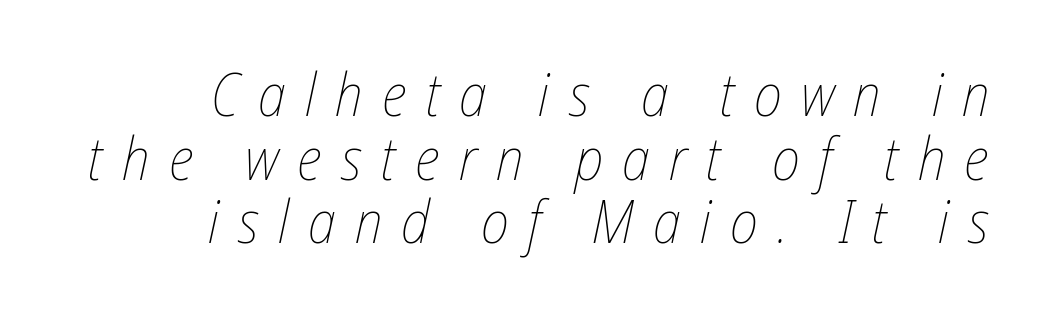
The image shows 60 px thin, condensed type, italic (leaning right); set right-aligned, tight line spacing (1.06x), unusually wide letter spacing (+0.32 em), not underlined; low stroke contrast and a medium x-height.
